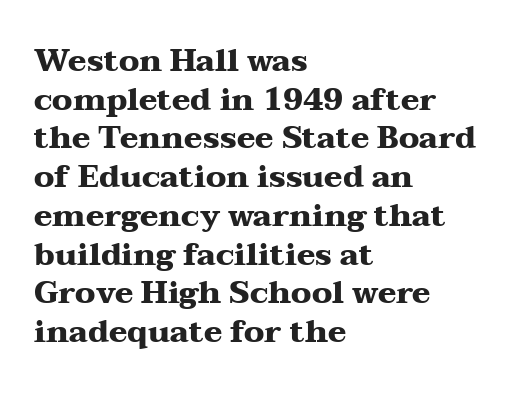
The image shows 31 px heavy, wide serif type, upright; set left-aligned, normal line spacing (1.25x), normal letter spacing, not underlined; medium stroke contrast and a medium x-height.
